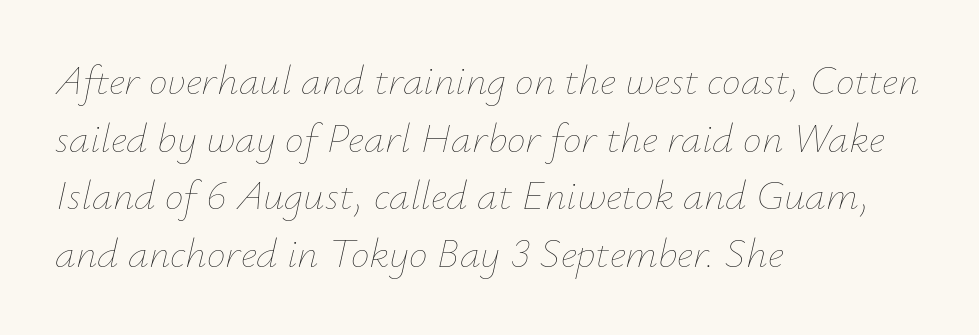
Q: Is the text bold? A: No.
Q: Is the text italic (slanted)? A: Yes, it leans right by about 12 degrees.
Q: Is the text underlined? A: No.
Q: How is the paragraph aligned? A: Left-aligned.
Q: Is the spacing between letters normal or unusually wide? A: Normal.
Q: Is the spacing between lines tight, normal or loose? A: Normal.
Q: Width (condensed, normal, or wide)? A: Normal.
Q: Stroke contrast? A: Low.
Q: x-height? A: Small.
Q: Monospaced? A: No.
